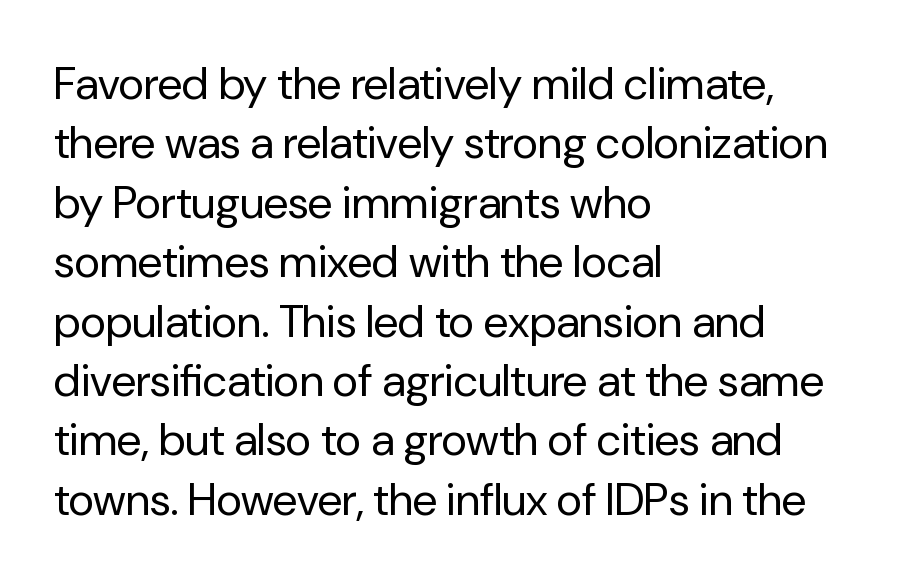
A typesetter would call this proportional, since set widths differ per character. Visually the block forms a straight wall on the left and a jagged coastline on the right. Letter spacing: default. No italicization has been applied; the sample stays upright. The foot of each line stays bare and open. The block of text has a typical density, with ordinary space between rows.
